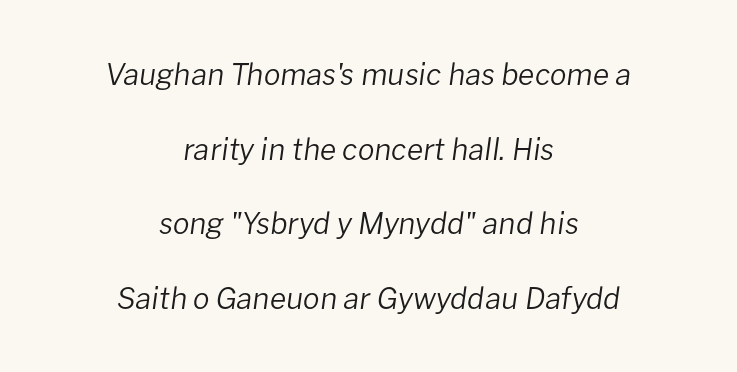
Q: Is the text bold? A: No.
Q: Is the text italic (slanted)? A: Yes, it leans right by about 8 degrees.
Q: Is the text underlined? A: No.
Q: How is the paragraph aligned? A: Centered.
Q: Is the spacing between letters normal or unusually wide? A: Normal.
Q: Is the spacing between lines tight, normal or loose? A: Loose.
Q: Width (condensed, normal, or wide)? A: Normal.
Q: Stroke contrast? A: Low.
Q: x-height? A: Medium.
Q: Monospaced? A: No.
